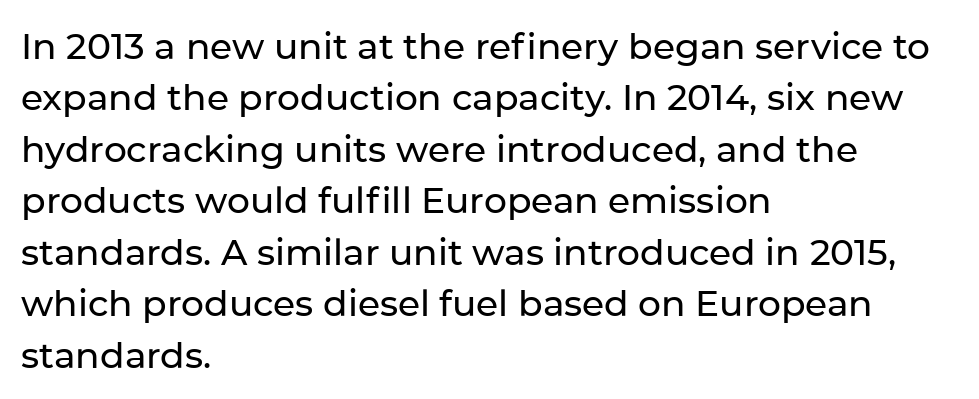
The image shows 36 px sans-serif type, upright; set left-aligned, normal line spacing (1.43x), normal letter spacing, not underlined; low stroke contrast and a medium x-height.
